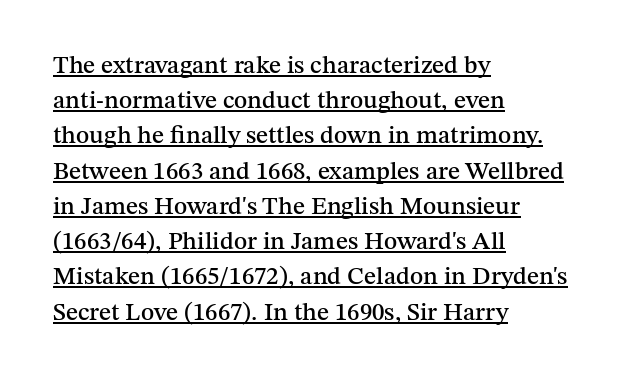
{"italic": "no", "underline": "yes", "align": "left", "line_spacing": "normal", "line_spacing_ratio": 1.41, "letter_spacing": "normal", "letter_spacing_em": 0.0, "glyph_px": 25}
